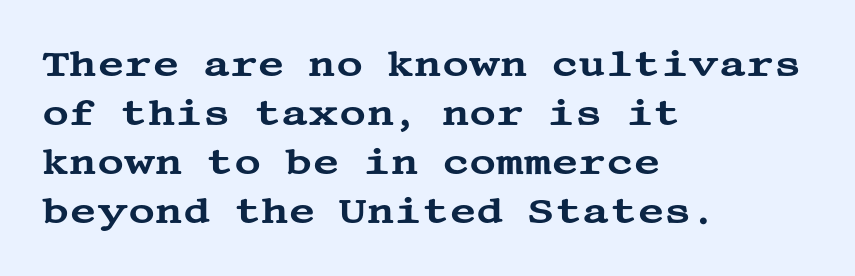
Q: Is the text italic (slanted)? A: No, it is upright.
Q: Is the typeface a serif or a sans-serif typeface? A: Serif.
Q: Is the text underlined? A: No.
Q: How is the paragraph aligned? A: Left-aligned.
Q: Is the spacing between letters normal or unusually wide? A: Normal.
Q: Is the spacing between lines tight, normal or loose? A: Normal.
Q: Width (condensed, normal, or wide)? A: Wide.
Q: Stroke contrast? A: Medium.
Q: x-height? A: Large.
